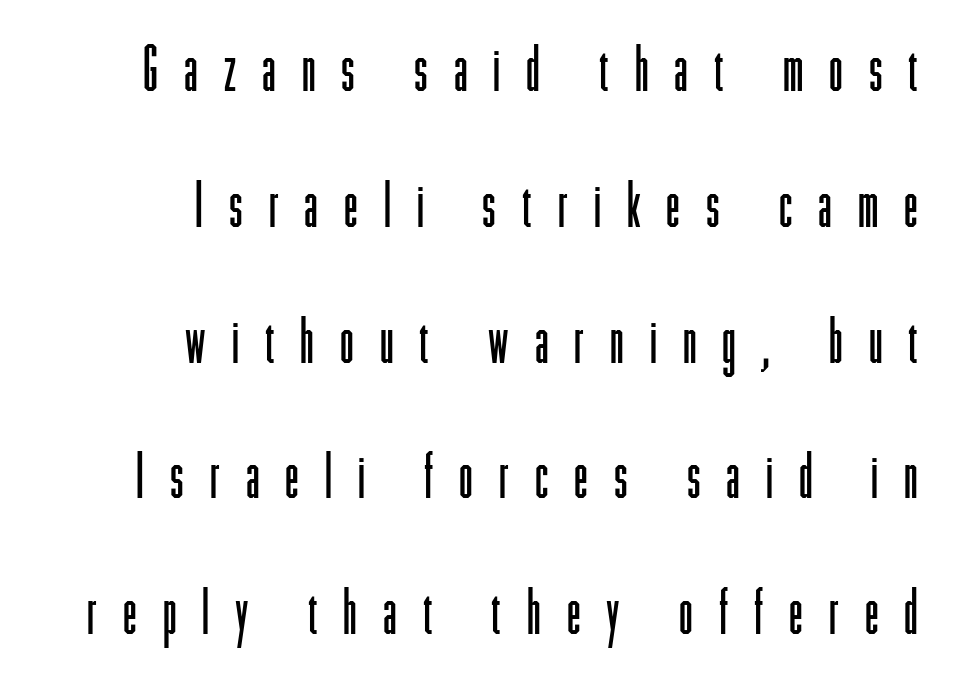
Q: Is the text bold? A: No.
Q: Is the text italic (slanted)? A: No, it is upright.
Q: Is the typeface a serif or a sans-serif typeface? A: Sans-serif.
Q: Is the text underlined? A: No.
Q: How is the paragraph aligned? A: Right-aligned.
Q: Is the spacing between letters normal or unusually wide? A: Unusually wide.
Q: Is the spacing between lines tight, normal or loose? A: Loose.
Q: Width (condensed, normal, or wide)? A: Condensed.
Q: Stroke contrast? A: Low.
Q: x-height? A: Medium.
Q: Monospaced? A: No.
